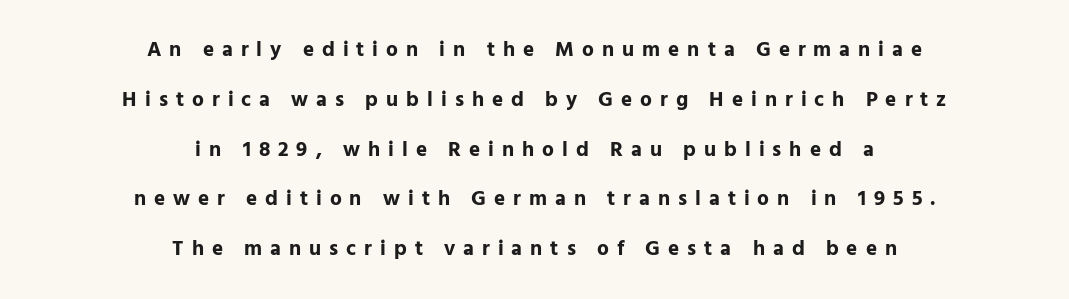
Notice how thick the strokes are: this is what a full bold looks like. The block of text is sparse from top to bottom, with ample space between rows. Each line is balanced around a shared central axis. Each row of text sits above clean, open space.
